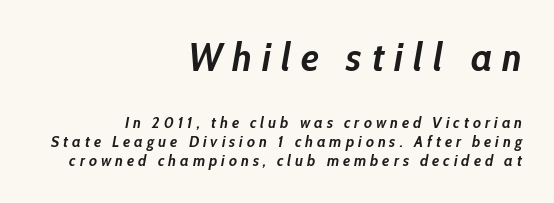
{"italic": "yes", "lean": "right", "slant_degrees": 10, "bold": "yes", "weight": "semibold", "width": "condensed", "stroke_contrast": "low", "x_height": "medium", "monospaced": "no", "underline": "no", "align": "right", "line_spacing_ratio": 1.2, "letter_spacing": "wide", "letter_spacing_em": 0.25, "larger_block": "first", "size_ratio": 2.5, "glyph_px": 40}
